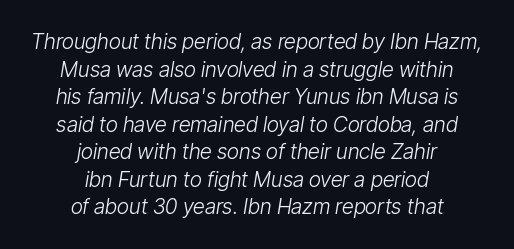
These glyphs show unthickened strokes, regular width or finer. The setting favours the middle, as headings and verse often do. The area under the type is left untouched. The horizontal fit of the characters is conventional and even. The lines sit at an ordinary, default distance from one another.
